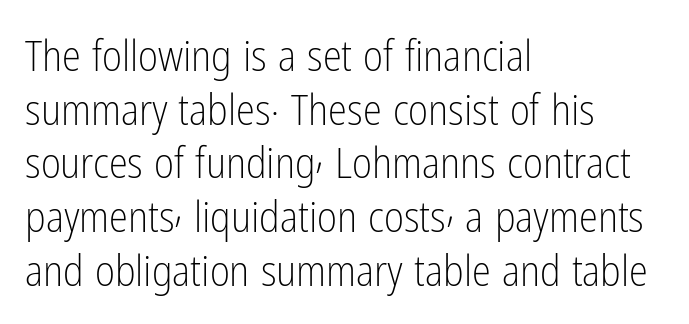
Q: Is the text bold? A: No.
Q: Is the text italic (slanted)? A: No, it is upright.
Q: Is the typeface a serif or a sans-serif typeface? A: Sans-serif.
Q: Is the text underlined? A: No.
Q: How is the paragraph aligned? A: Left-aligned.
Q: Is the spacing between letters normal or unusually wide? A: Normal.
Q: Is the spacing between lines tight, normal or loose? A: Normal.
Q: Width (condensed, normal, or wide)? A: Condensed.
Q: Stroke contrast? A: Low.
Q: x-height? A: Medium.
Q: Monospaced? A: No.
